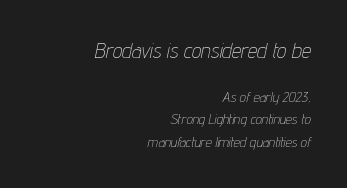
{"italic": "yes", "lean": "right", "slant_degrees": 12, "bold": "no", "underline": "no", "align": "right", "line_spacing": "normal", "line_spacing_ratio": 1.61, "letter_spacing": "normal", "letter_spacing_em": 0.0, "larger_block": "first", "size_ratio": 1.5, "glyph_px": 21}
